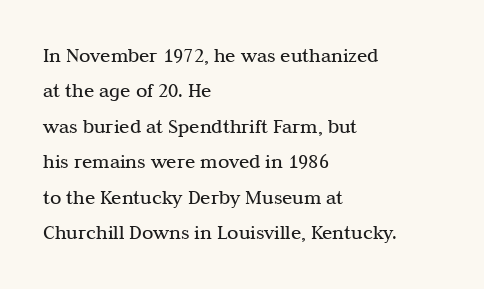
{"italic": "no", "bold": "no", "underline": "no", "align": "left", "line_spacing": "normal", "line_spacing_ratio": 1.69, "letter_spacing": "normal", "letter_spacing_em": 0.0, "glyph_px": 21}
